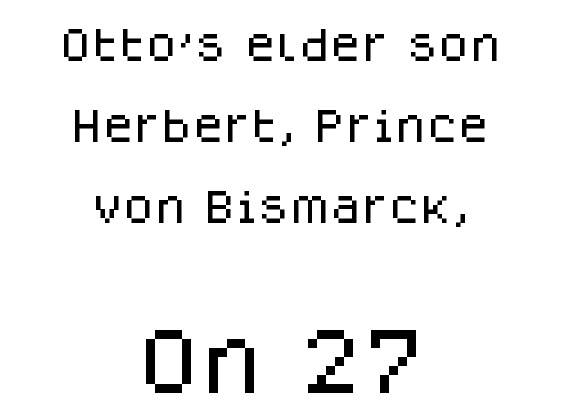
The image shows 72 px sans-serif type, upright; set centered, loose line spacing (2.25x), normal letter spacing, not underlined; the second (bottom) block is 2.0x larger; low stroke contrast and a large x-height.
